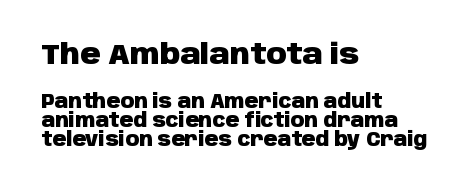
Q: Is the text bold? A: Yes.
Q: Is the text italic (slanted)? A: No, it is upright.
Q: Is the typeface a serif or a sans-serif typeface? A: Sans-serif.
Q: Is the text underlined? A: No.
Q: How is the paragraph aligned? A: Left-aligned.
Q: Is the spacing between letters normal or unusually wide? A: Normal.
Q: Is the spacing between lines tight, normal or loose? A: Tight.
Q: Which block of text is set in a larger size, the first (top) or the second (bottom)? A: The first (top) one.
Q: Width (condensed, normal, or wide)? A: Normal.
Q: Stroke contrast? A: Low.
Q: x-height? A: Large.
Q: Monospaced? A: No.
